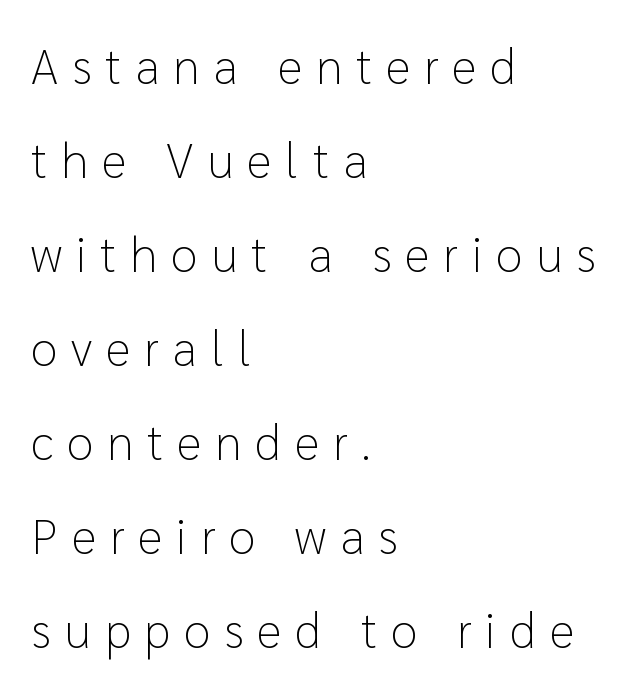
Are there feet on the stems? There aren't — it's a sans. Is this a heavy cut? Hardly; it is regular or lighter. The typography opts for an upright posture over an oblique one. Note the varied advance widths — an 'i' is clearly narrower than an 'm'. Lines of text with bare space underneath.
